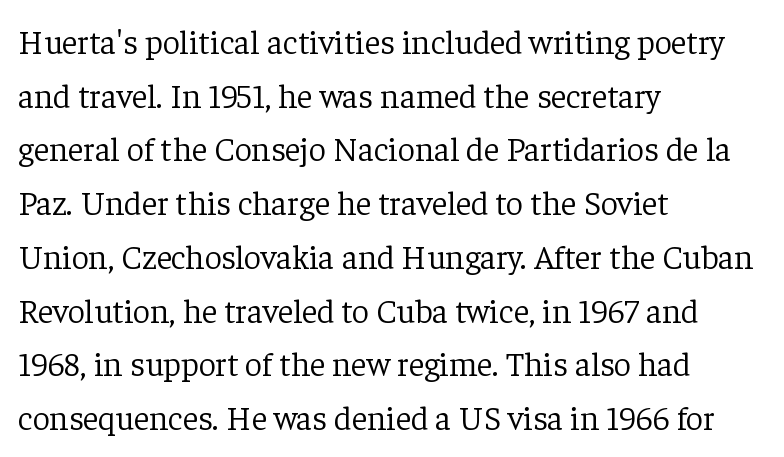
{"serif": "yes", "italic": "no", "bold": "no", "weight": "light", "width": "normal", "stroke_contrast": "low", "x_height": "medium", "monospaced": "no", "underline": "no", "align": "left", "line_spacing": "normal", "line_spacing_ratio": 1.58, "letter_spacing": "normal", "letter_spacing_em": 0.0, "glyph_px": 34}
